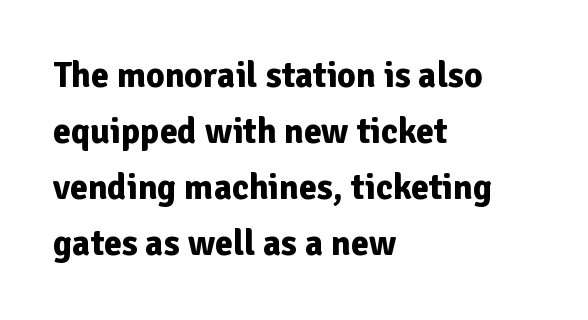
Q: Is the text bold? A: Yes.
Q: Is the text italic (slanted)? A: No, it is upright.
Q: Is the typeface a serif or a sans-serif typeface? A: Sans-serif.
Q: Is the text underlined? A: No.
Q: How is the paragraph aligned? A: Left-aligned.
Q: Is the spacing between letters normal or unusually wide? A: Normal.
Q: Is the spacing between lines tight, normal or loose? A: Normal.
Q: Width (condensed, normal, or wide)? A: Normal.
Q: Stroke contrast? A: Low.
Q: x-height? A: Medium.
Q: Monospaced? A: No.
